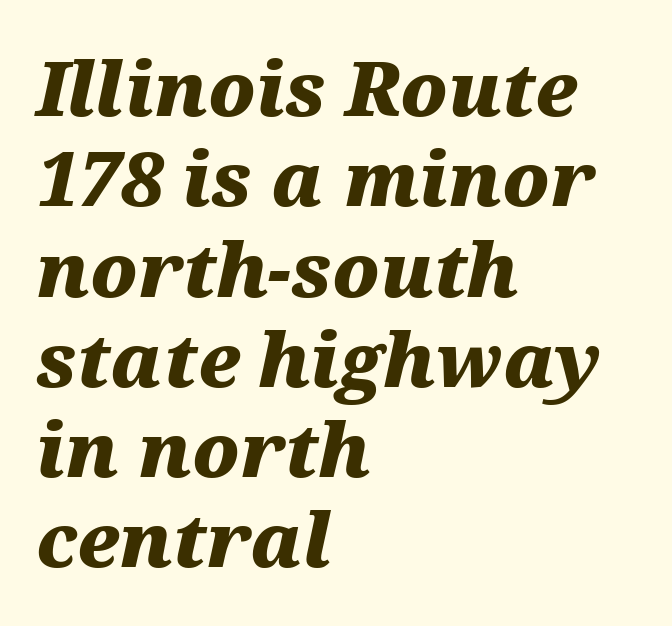
Q: Is the text bold? A: Yes.
Q: Is the text italic (slanted)? A: Yes, it leans right by about 12 degrees.
Q: Is the text underlined? A: No.
Q: How is the paragraph aligned? A: Left-aligned.
Q: Is the spacing between letters normal or unusually wide? A: Normal.
Q: Width (condensed, normal, or wide)? A: Wide.
Q: Stroke contrast? A: Medium.
Q: x-height? A: Medium.
Q: Monospaced? A: No.
